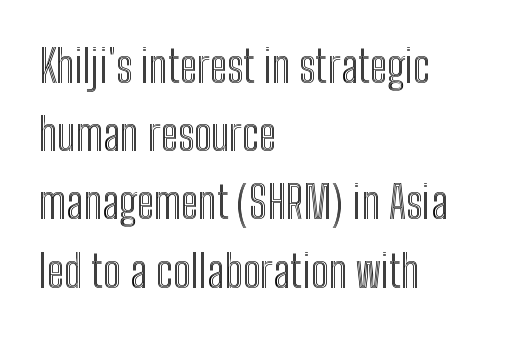
{"italic": "no", "width": "condensed", "x_height": "medium", "monospaced": "no", "underline": "no", "align": "left", "line_spacing": "normal", "line_spacing_ratio": 1.55, "letter_spacing": "normal", "letter_spacing_em": 0.0, "glyph_px": 44}
